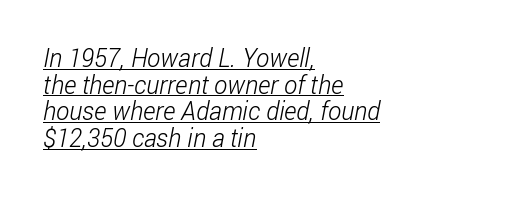
Q: Is the text bold? A: No.
Q: Is the text underlined? A: Yes.
Q: How is the paragraph aligned? A: Left-aligned.
Q: Is the spacing between letters normal or unusually wide? A: Normal.
Q: Is the spacing between lines tight, normal or loose? A: Tight.
